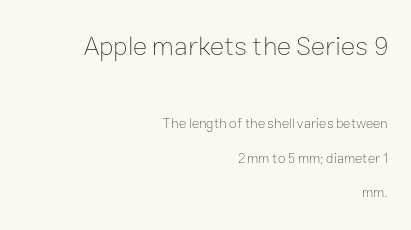
Where is the straight margin? On the right. Block one is the big one; block two sits smaller underneath. A roman cut, with each character standing at attention. Honestly, the rows look like they've been pulled way apart. Look at the tracking — it's just the regular setting, nothing added. A clean baseline with only descenders dipping below it.
